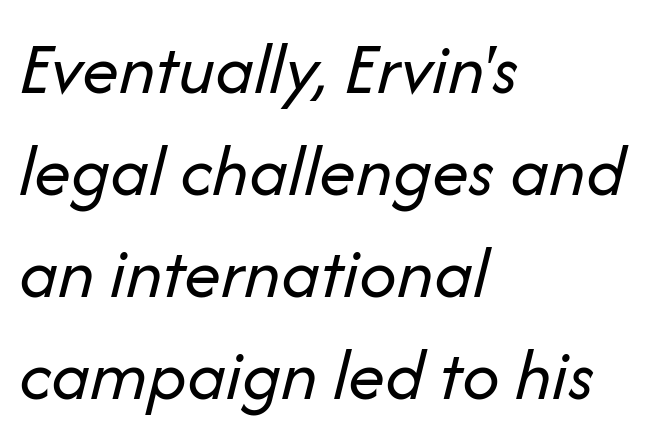
{"italic": "yes", "lean": "right", "slant_degrees": 14, "bold": "no", "weight": "regular", "width": "normal", "stroke_contrast": "low", "x_height": "medium", "monospaced": "no", "underline": "no", "align": "left", "line_spacing": "normal", "line_spacing_ratio": 1.38, "letter_spacing": "normal", "letter_spacing_em": 0.0, "glyph_px": 74}
